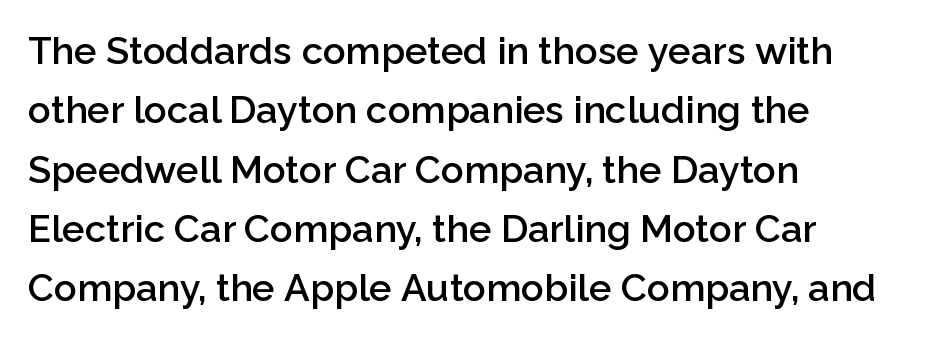
Caption: semibold face, moderately heavy strokes. Visually the block forms a straight wall on the left and a jagged coastline on the right. Notice how the stems are strictly vertical — no italics here. Look at the tracking — it's just the regular setting, nothing added. Think of a printed novel: that variable character pitch is what you see here.
